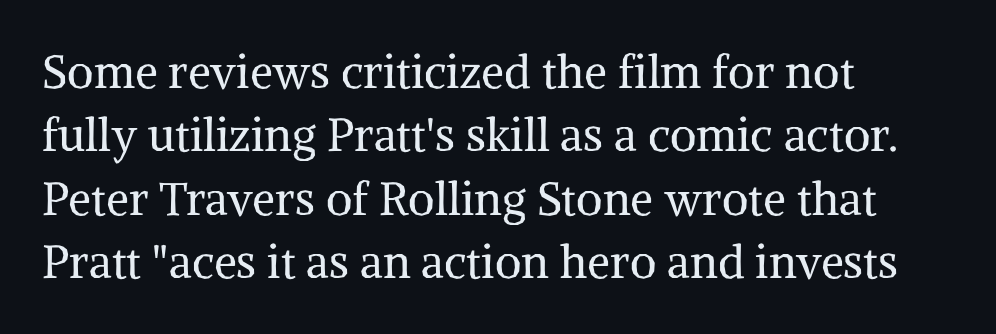
The typography opts for an upright posture over an oblique one. Reading down the block, your eye returns to a fixed left position each line. Weight: in the light-to-regular range. Note the varied advance widths — an 'i' is clearly narrower than an 'm'. The letters carry serifs — small finishing strokes at the ends of their stems.
